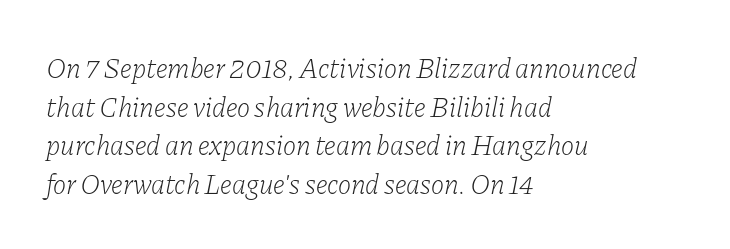
Q: Is the text bold? A: No.
Q: Is the text italic (slanted)? A: Yes, it leans right by about 11 degrees.
Q: Is the typeface a serif or a sans-serif typeface? A: Serif.
Q: Is the text underlined? A: No.
Q: How is the paragraph aligned? A: Left-aligned.
Q: Is the spacing between letters normal or unusually wide? A: Normal.
Q: Is the spacing between lines tight, normal or loose? A: Normal.
Q: Width (condensed, normal, or wide)? A: Normal.
Q: Stroke contrast? A: Low.
Q: x-height? A: Medium.
Q: Monospaced? A: No.
